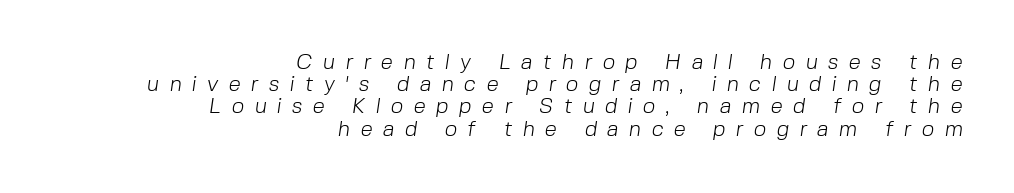
The image shows 22 px text type; set right-aligned, tight line spacing (1.01x), unusually wide letter spacing (+0.47 em), not underlined.
